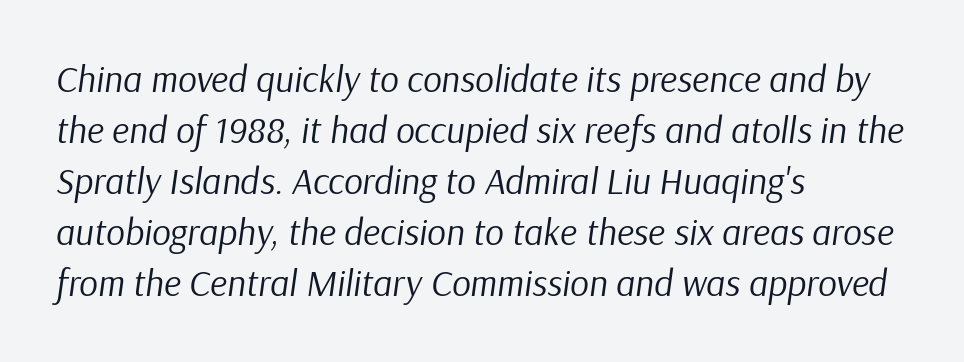
The image shows 37 px regular-weight type, italic (leaning right); set left-aligned, normal line spacing (1.38x), normal letter spacing, not underlined; low stroke contrast and a medium x-height.
